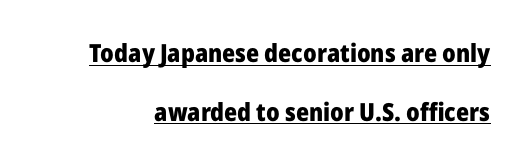
Upright lettering throughout. Nobody touched the tracking dial on this one. Heavy-handed strokes throughout: this text is bold. The face used here appears with an underline applied.
